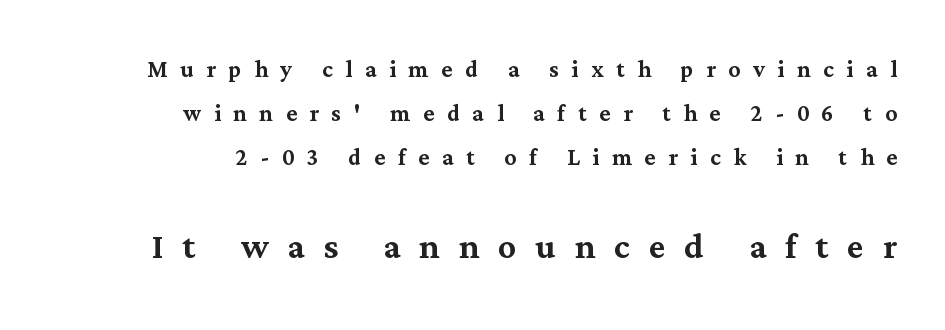
Q: Is the text italic (slanted)? A: No, it is upright.
Q: Is the typeface a serif or a sans-serif typeface? A: Serif.
Q: Is the text underlined? A: No.
Q: How is the paragraph aligned? A: Right-aligned.
Q: Is the spacing between letters normal or unusually wide? A: Unusually wide.
Q: Is the spacing between lines tight, normal or loose? A: Normal.
Q: Which block of text is set in a larger size, the first (top) or the second (bottom)? A: The second (bottom) one.
Q: Width (condensed, normal, or wide)? A: Normal.
Q: Stroke contrast? A: Medium.
Q: x-height? A: Medium.
Q: Monospaced? A: No.
